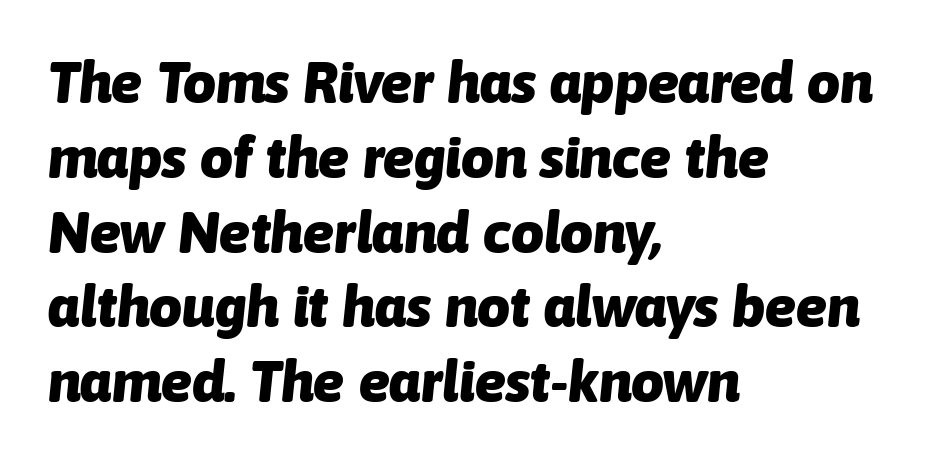
The image shows 58 px heavy type, italic (leaning right); set left-aligned, normal line spacing (1.29x), normal letter spacing, not underlined; low stroke contrast and a medium x-height.
